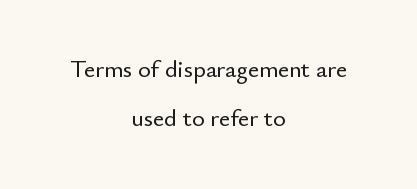
The image shows 24 px text type, upright; set centered, loose line spacing (2.05x), normal letter spacing, not underlined.
